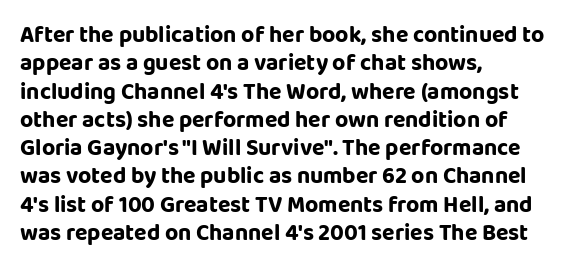
Q: Is the text italic (slanted)? A: No, it is upright.
Q: Is the text underlined? A: No.
Q: How is the paragraph aligned? A: Left-aligned.
Q: Is the spacing between letters normal or unusually wide? A: Normal.
